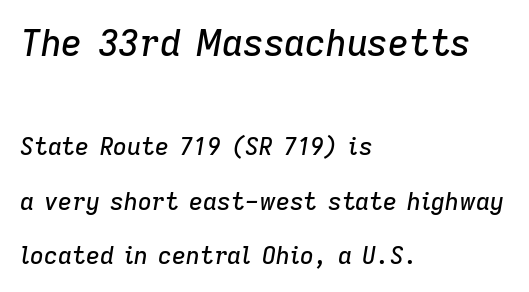
Q: Is the text italic (slanted)? A: Yes, it leans right by about 9 degrees.
Q: Is the text underlined? A: No.
Q: How is the paragraph aligned? A: Left-aligned.
Q: Is the spacing between letters normal or unusually wide? A: Normal.
Q: Is the spacing between lines tight, normal or loose? A: Loose.
Q: Which block of text is set in a larger size, the first (top) or the second (bottom)? A: The first (top) one.
Q: Width (condensed, normal, or wide)? A: Normal.
Q: Stroke contrast? A: Low.
Q: x-height? A: Medium.
Q: Monospaced? A: No.
